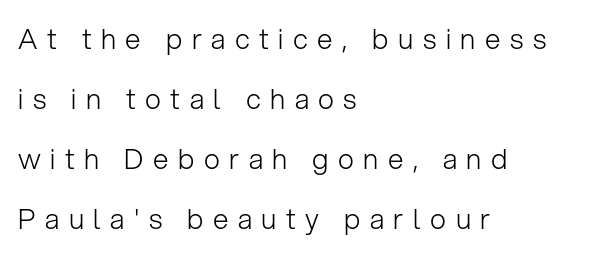
Q: Is the text bold? A: No.
Q: Is the text italic (slanted)? A: No, it is upright.
Q: Is the typeface a serif or a sans-serif typeface? A: Sans-serif.
Q: Is the text underlined? A: No.
Q: How is the paragraph aligned? A: Left-aligned.
Q: Is the spacing between letters normal or unusually wide? A: Unusually wide.
Q: Is the spacing between lines tight, normal or loose? A: Loose.
Q: Width (condensed, normal, or wide)? A: Normal.
Q: Stroke contrast? A: Low.
Q: x-height? A: Medium.
Q: Monospaced? A: No.
